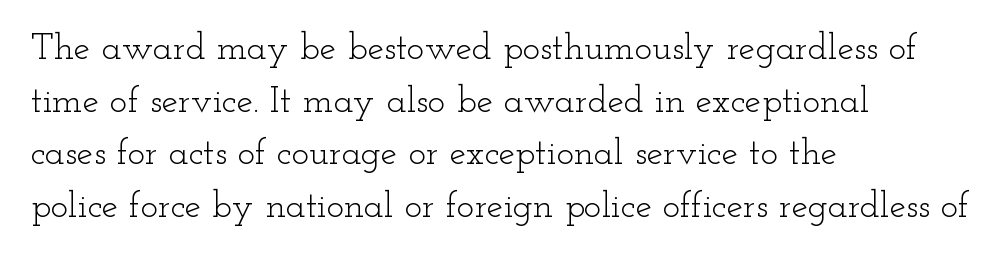
The image shows 37 px light, wide serif type, upright; set left-aligned, normal line spacing (1.42x), normal letter spacing, not underlined; low stroke contrast and a small x-height.
